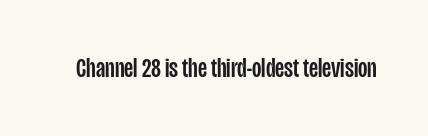
The image shows 27 px text type, upright; set normal letter spacing, not underlined.
